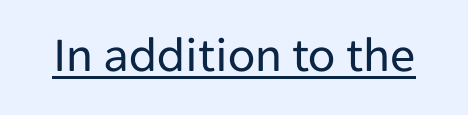
The image shows 50 px regular-weight sans-serif type, upright; set normal letter spacing, underlined; low stroke contrast and a medium x-height.
